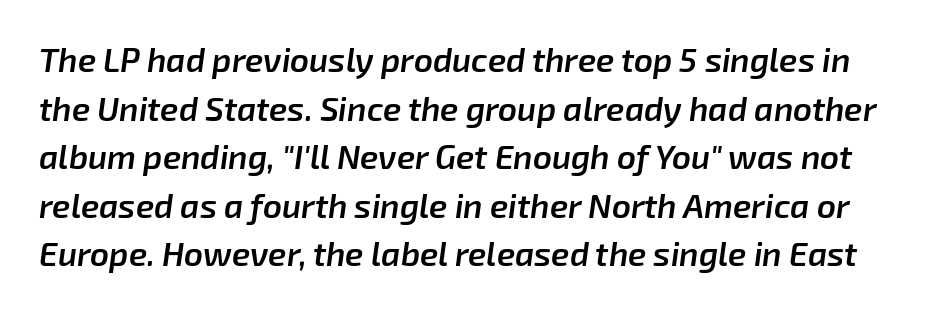
Q: Is the text bold? A: Semi-bold.
Q: Is the text italic (slanted)? A: Yes, it leans right by about 8 degrees.
Q: Is the text underlined? A: No.
Q: Is the spacing between letters normal or unusually wide? A: Normal.
Q: Is the spacing between lines tight, normal or loose? A: Normal.
Q: Width (condensed, normal, or wide)? A: Normal.
Q: Stroke contrast? A: Low.
Q: x-height? A: Medium.
Q: Monospaced? A: No.
